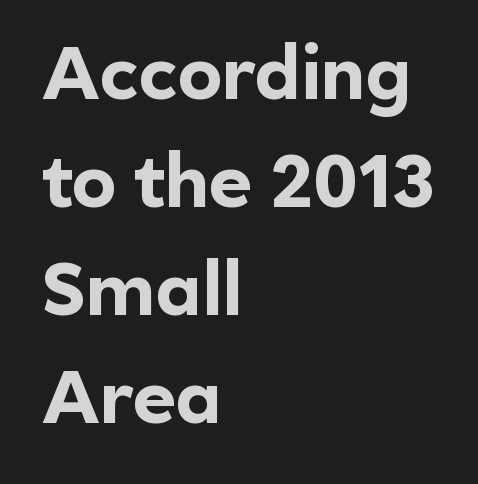
The image shows 74 px bold sans-serif type, upright; set left-aligned, normal line spacing (1.46x), normal letter spacing, not underlined; a medium x-height.
